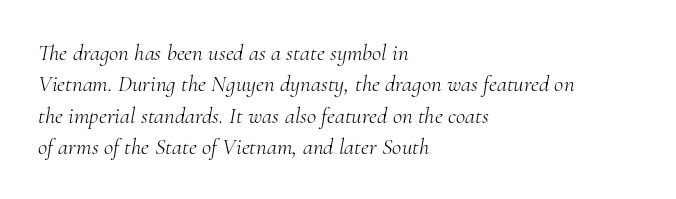
The passage shown is not bold in any degree. The face used here is rendered with its standard letterfit. Would a proofreader flag this as italicized? Yes. What's the leading like? Ordinary, nothing unusual. One-word summary of the alignment: left. Plain, unruled lines of type.
